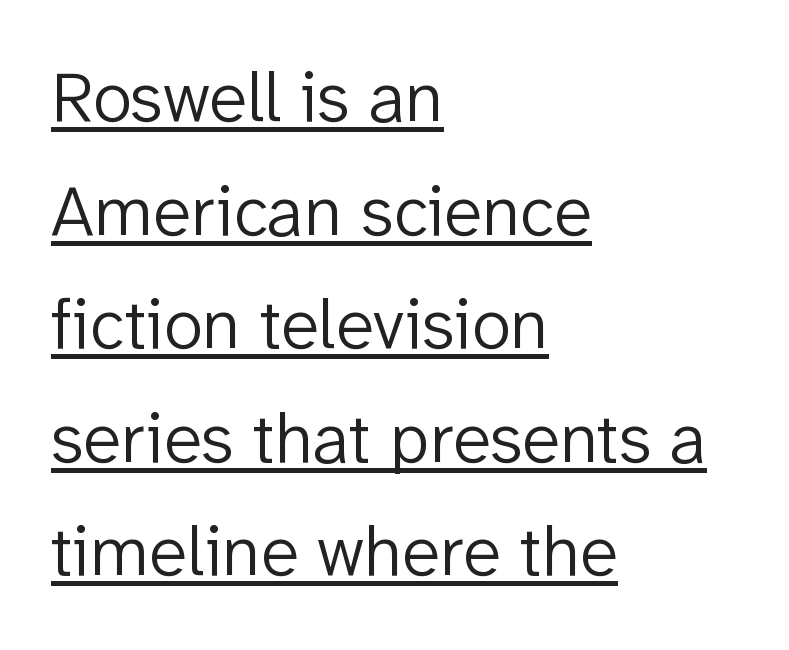
{"serif": "no", "italic": "no", "bold": "no", "weight": "light", "width": "normal", "stroke_contrast": "low", "x_height": "medium", "monospaced": "no", "underline": "yes", "align": "left", "line_spacing": "normal", "line_spacing_ratio": 1.6, "letter_spacing": "normal", "letter_spacing_em": 0.0, "glyph_px": 71}
